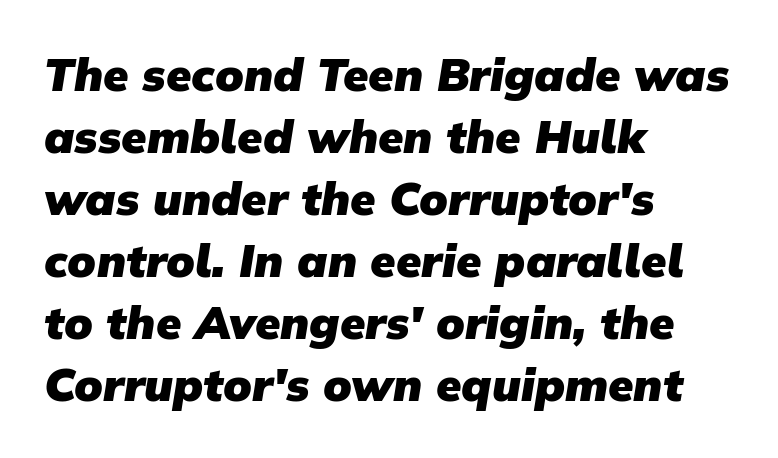
Q: Is the text bold? A: Yes.
Q: Is the typeface a serif or a sans-serif typeface? A: Sans-serif.
Q: Is the text underlined? A: No.
Q: How is the paragraph aligned? A: Left-aligned.
Q: Is the spacing between letters normal or unusually wide? A: Normal.
Q: Is the spacing between lines tight, normal or loose? A: Normal.
Q: Width (condensed, normal, or wide)? A: Normal.
Q: Stroke contrast? A: Low.
Q: x-height? A: Medium.
Q: Monospaced? A: No.
